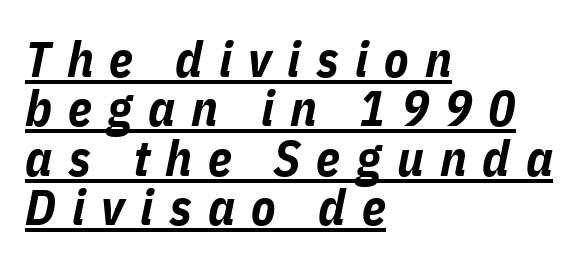
The leading is snug, giving the passage a crowded texture. The passage shown is underscored from start to finish. This sample has the flowing, uneven cadence of proportional lettering. Look at the stroke-to-counter ratio: heavy, a bold. Compared with ordinary roman type, these characters are visibly tilted. Caption: multi-line text, flush left, ragged right.
